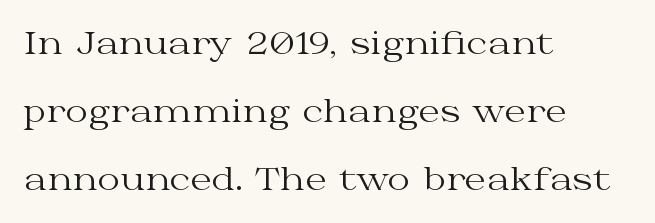
The image shows 31 px regular-weight, wide serif type, upright; set left-aligned, loose line spacing (2.2x), normal letter spacing, not underlined; medium stroke contrast and a medium x-height.
